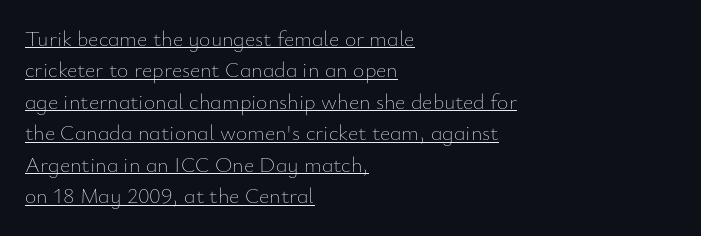
The image shows 22 px text type, upright; set left-aligned, normal line spacing (1.43x), normal letter spacing, underlined.
